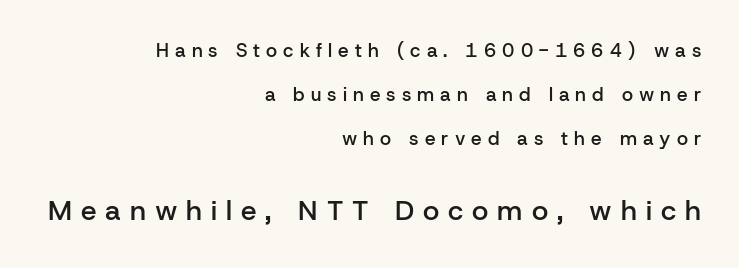
{"serif": "no", "italic": "no", "bold": "semi", "weight": "semibold", "width": "normal", "stroke_contrast": "low", "x_height": "medium", "monospaced": "no", "underline": "no", "align": "right", "line_spacing": "loose", "line_spacing_ratio": 2.31, "letter_spacing": "wide", "letter_spacing_em": 0.32, "larger_block": "second", "size_ratio": 1.47, "glyph_px": 28}
